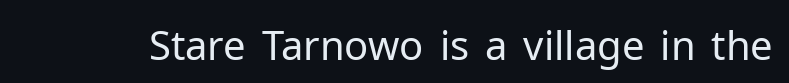
{"serif": "no", "italic": "no", "bold": "no", "weight": "regular", "width": "normal", "stroke_contrast": "low", "x_height": "medium", "monospaced": "no", "underline": "no", "letter_spacing": "normal", "letter_spacing_em": 0.0, "glyph_px": 40}
